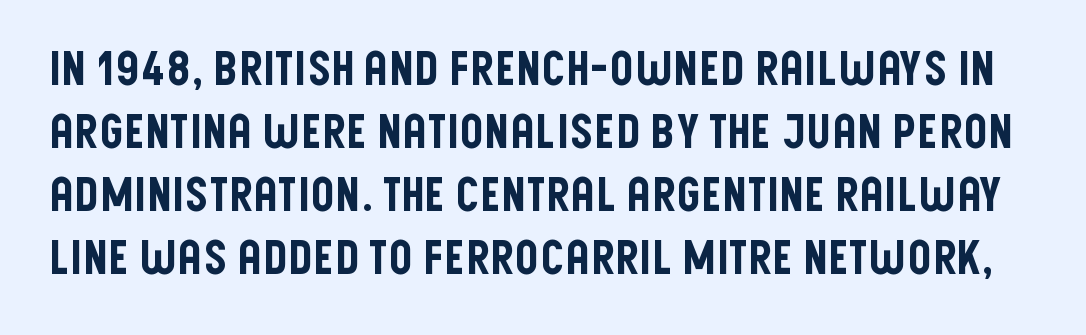
Does the type have serifs? No, each stem ends abruptly. Just letters on the line, the space beneath them empty. The letterforms sit shoulder to shoulder at normal distance. Baseline-to-baseline distance is the conventional proportion of letter height. Looks like regular typesetting: each glyph gets only the width it needs.
